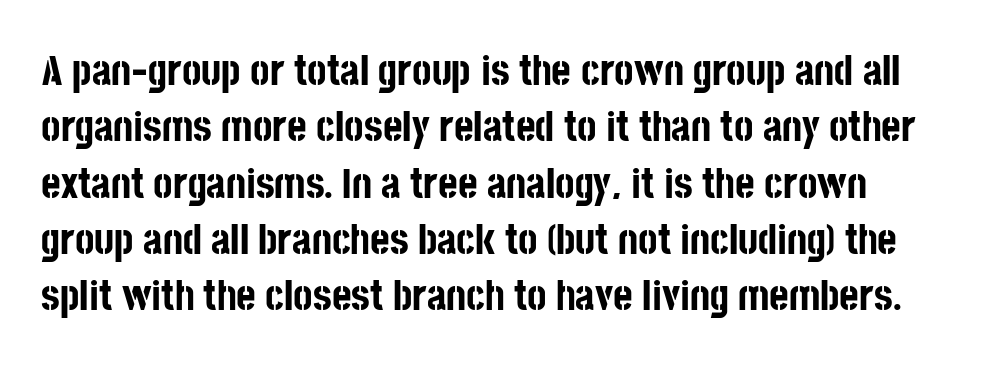
Check under the words: just untouched page. Note the varied advance widths — an 'i' is clearly narrower than an 'm'. Vertically, the passage feels balanced, rows spaced as you'd expect. Serifs: no, the terminals of the letterforms are clean. As a designer I'd log this as weight 700, bold. The lettering stays uniformly vertical, giving the passage a roman look.
